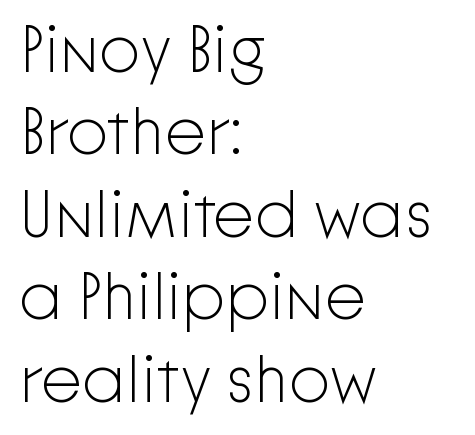
{"serif": "no", "italic": "no", "bold": "no", "weight": "light", "width": "normal", "stroke_contrast": "low", "x_height": "medium", "monospaced": "no", "underline": "no", "align": "left", "line_spacing": "normal", "line_spacing_ratio": 1.25, "letter_spacing": "normal", "letter_spacing_em": 0.0, "glyph_px": 66}
